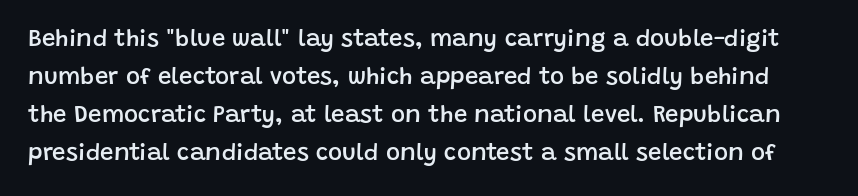
The image shows 24 px text type, upright; set normal line spacing (1.59x), normal letter spacing, not underlined.
